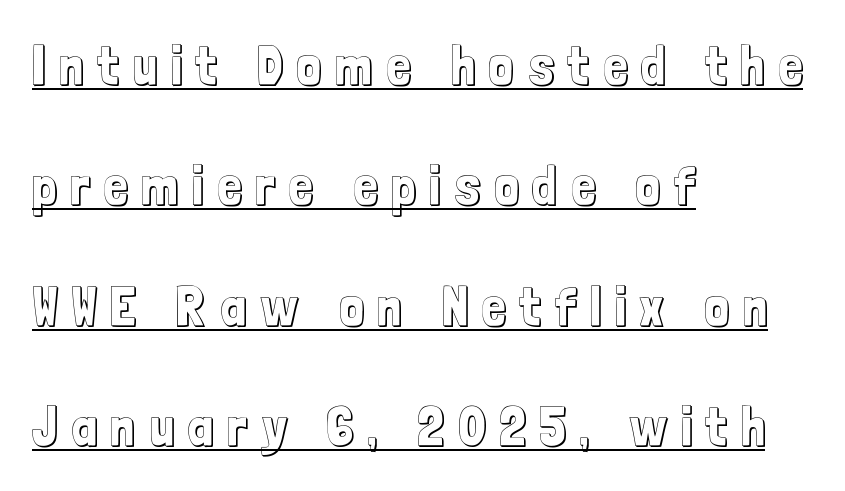
The image shows 54 px condensed type, upright; set left-aligned, loose line spacing (2.23x), unusually wide letter spacing (+0.25 em), underlined; a medium x-height.
